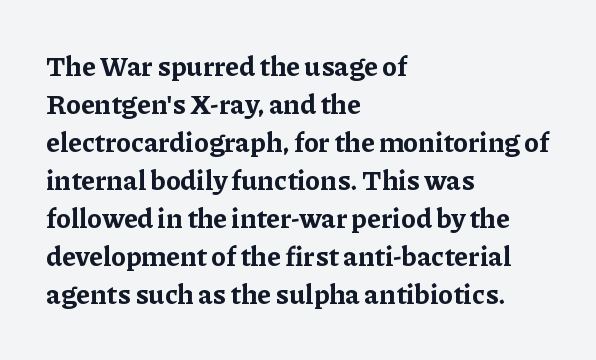
{"italic": "no", "bold": "yes", "underline": "no", "align": "left", "line_spacing": "normal", "line_spacing_ratio": 1.41, "letter_spacing": "normal", "letter_spacing_em": 0.0, "glyph_px": 27}
